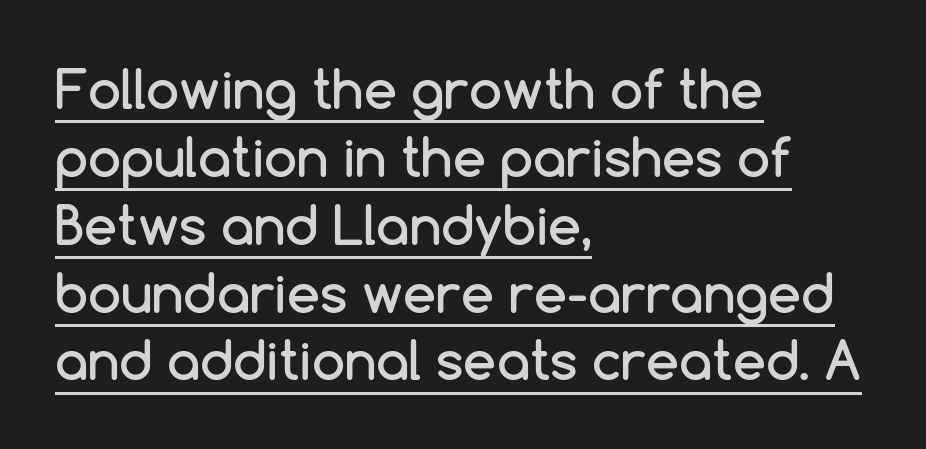
Q: Is the text italic (slanted)? A: No, it is upright.
Q: Is the typeface a serif or a sans-serif typeface? A: Sans-serif.
Q: Is the text underlined? A: Yes.
Q: How is the paragraph aligned? A: Left-aligned.
Q: Is the spacing between letters normal or unusually wide? A: Normal.
Q: Is the spacing between lines tight, normal or loose? A: Normal.
Q: Width (condensed, normal, or wide)? A: Normal.
Q: Stroke contrast? A: Low.
Q: x-height? A: Medium.
Q: Monospaced? A: No.
